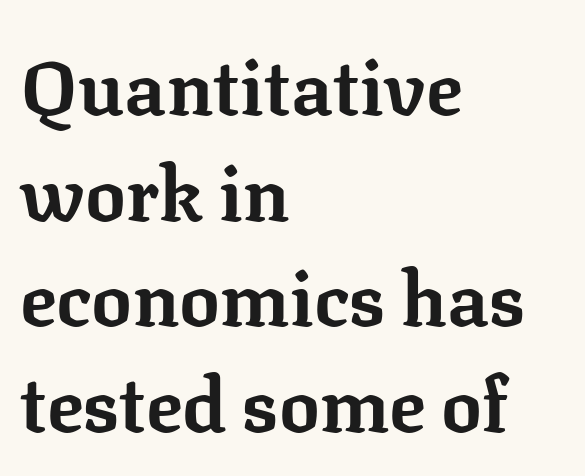
The gaps between neighbouring characters are ordinary and unremarkable. Is there any slant? The stems are plumb. The passage shown is typed in a proportional face where columns would drift. In terms of weight, the rendering is a true, heavy bold.
